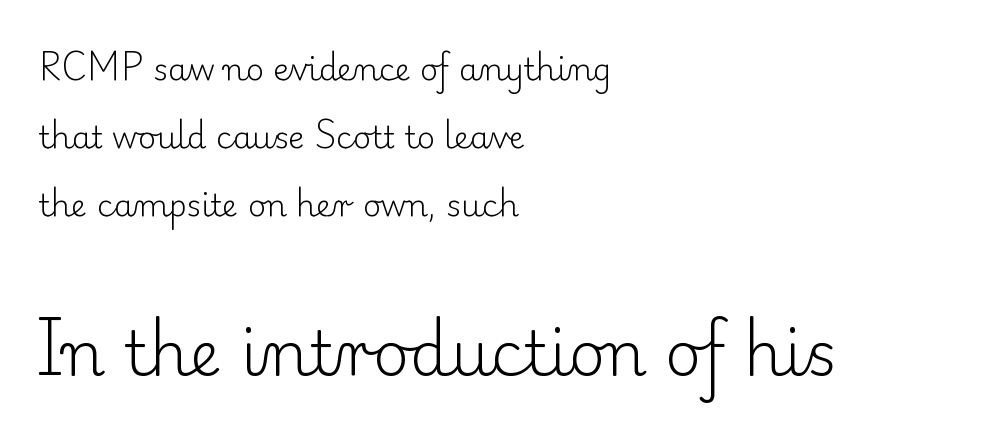
The space directly below the letters is spotless. The letters stand upright; this is a roman face. Is this a heavy cut? Hardly; it is regular or lighter. Proportional: the letters do not fall into vertical columns. Loosely led — the rows are spread out. Left-aligned paragraph, ragged on the right.
